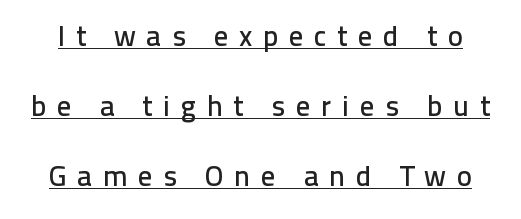
Q: Is the text italic (slanted)? A: No, it is upright.
Q: Is the typeface a serif or a sans-serif typeface? A: Sans-serif.
Q: Is the text underlined? A: Yes.
Q: Is the spacing between letters normal or unusually wide? A: Unusually wide.
Q: Is the spacing between lines tight, normal or loose? A: Loose.
Q: Width (condensed, normal, or wide)? A: Normal.
Q: Stroke contrast? A: Low.
Q: x-height? A: Medium.
Q: Monospaced? A: No.
